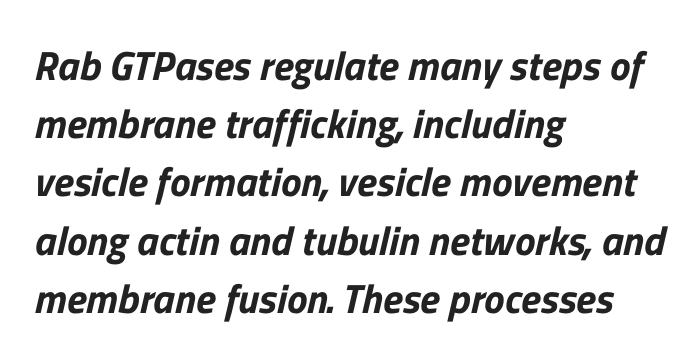
{"serif": "no", "width": "normal", "stroke_contrast": "low", "x_height": "medium", "monospaced": "no", "underline": "no", "align": "left", "line_spacing": "normal", "line_spacing_ratio": 1.42, "letter_spacing": "normal", "letter_spacing_em": 0.0, "glyph_px": 41}
